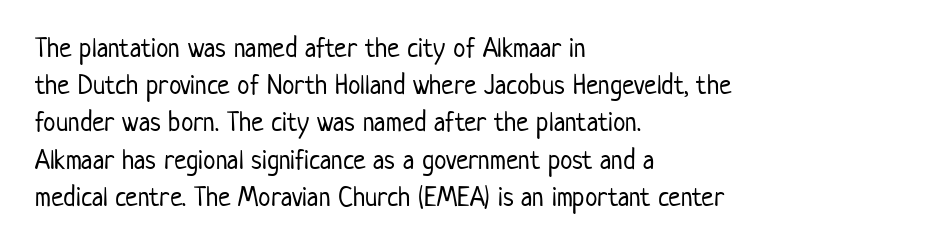
The lettering holds an erect, upright posture throughout. Default kerning and tracking; the words read as compact shapes. No word sits above an underline. Caption: face not bold, strokes unweighted. The leading is moderate, giving the passage an even texture.
